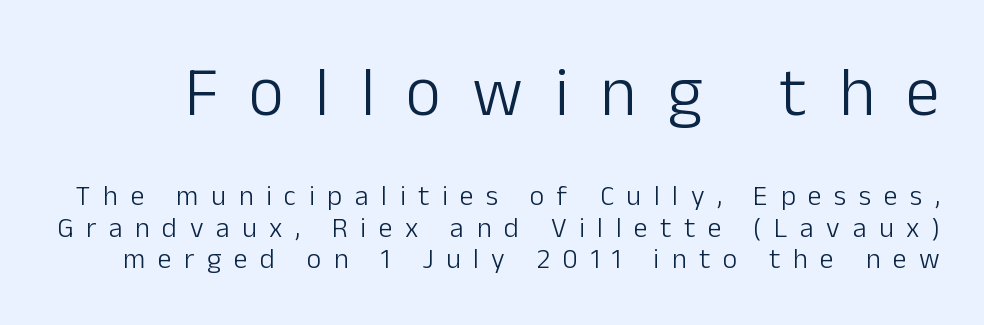
{"serif": "no", "italic": "no", "bold": "no", "weight": "light", "width": "normal", "stroke_contrast": "low", "x_height": "medium", "monospaced": "no", "underline": "no", "line_spacing": "tight", "line_spacing_ratio": 1.12, "letter_spacing": "wide", "letter_spacing_em": 0.45, "larger_block": "first", "size_ratio": 2.46, "glyph_px": 69}
